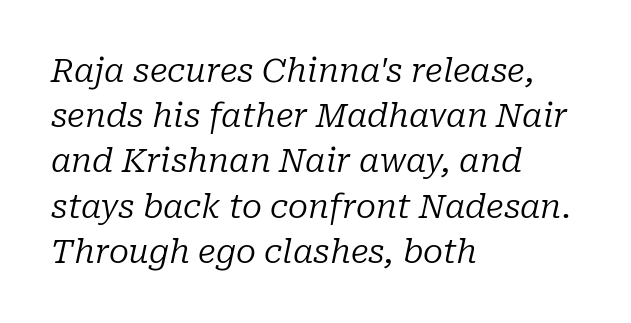
The image shows 33 px regular-weight serif type, italic (leaning right); set left-aligned, normal line spacing (1.37x), normal letter spacing, not underlined; low stroke contrast and a medium x-height.
